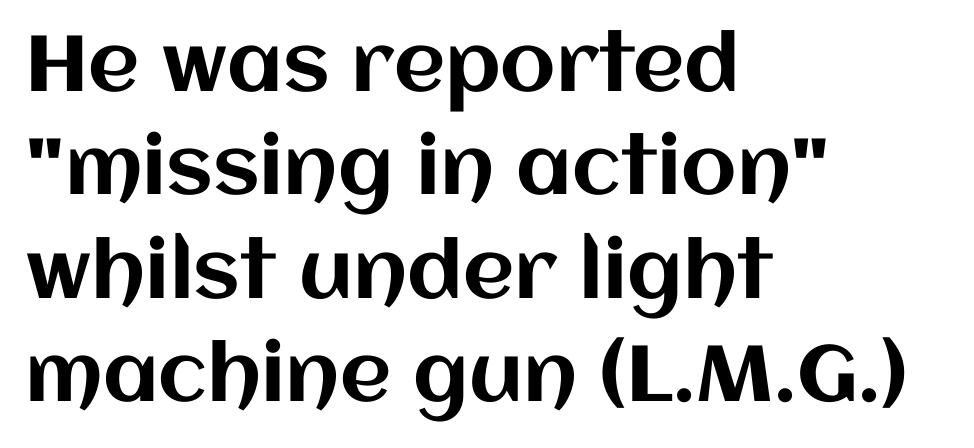
The image shows 79 px text type, upright; set left-aligned, normal line spacing (1.31x), normal letter spacing, not underlined; medium stroke contrast and a large x-height.
